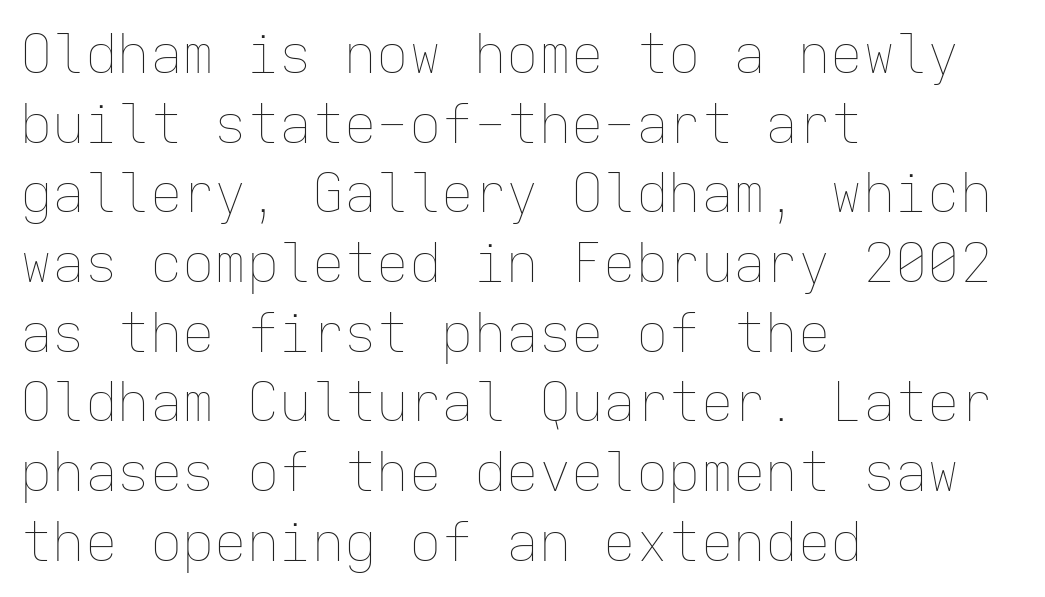
Q: Is the text bold? A: No.
Q: Is the text italic (slanted)? A: No, it is upright.
Q: Is the text underlined? A: No.
Q: How is the paragraph aligned? A: Left-aligned.
Q: Is the spacing between letters normal or unusually wide? A: Normal.
Q: Is the spacing between lines tight, normal or loose? A: Normal.
Q: Width (condensed, normal, or wide)? A: Normal.
Q: Stroke contrast? A: Low.
Q: x-height? A: Medium.
Q: Monospaced? A: Yes.
